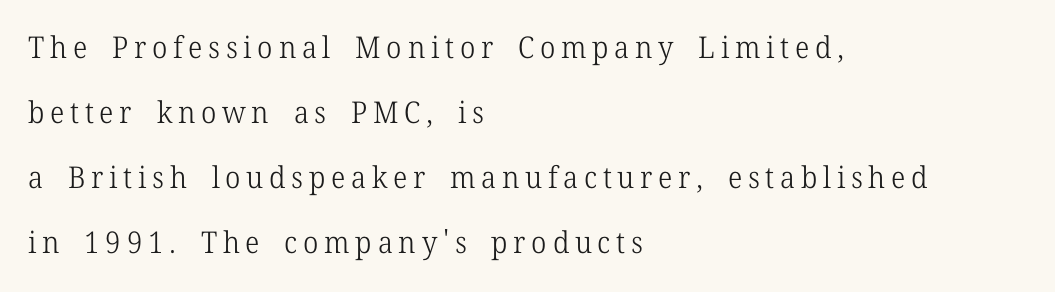
Q: Is the text bold? A: No.
Q: Is the text italic (slanted)? A: No, it is upright.
Q: Is the typeface a serif or a sans-serif typeface? A: Serif.
Q: Is the text underlined? A: No.
Q: How is the paragraph aligned? A: Left-aligned.
Q: Is the spacing between lines tight, normal or loose? A: Loose.
Q: Width (condensed, normal, or wide)? A: Normal.
Q: Stroke contrast? A: Low.
Q: x-height? A: Medium.
Q: Monospaced? A: No.
